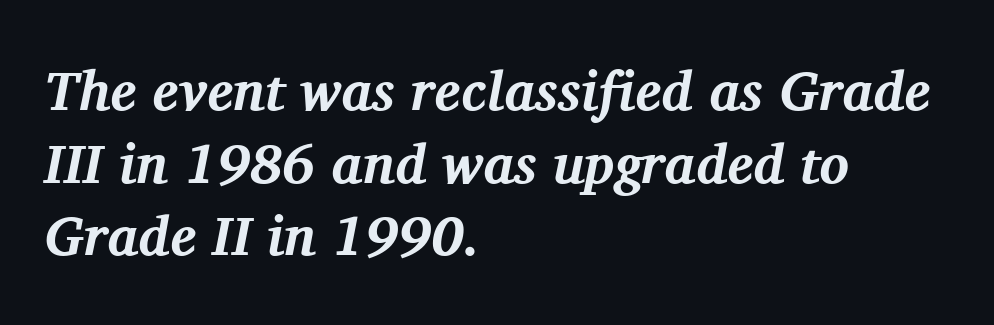
Q: Is the text bold? A: Yes.
Q: Is the text italic (slanted)? A: Yes, it leans right by about 11 degrees.
Q: Is the typeface a serif or a sans-serif typeface? A: Serif.
Q: Is the text underlined? A: No.
Q: How is the paragraph aligned? A: Left-aligned.
Q: Is the spacing between letters normal or unusually wide? A: Normal.
Q: Is the spacing between lines tight, normal or loose? A: Normal.
Q: Width (condensed, normal, or wide)? A: Normal.
Q: Stroke contrast? A: Medium.
Q: x-height? A: Medium.
Q: Monospaced? A: No.
